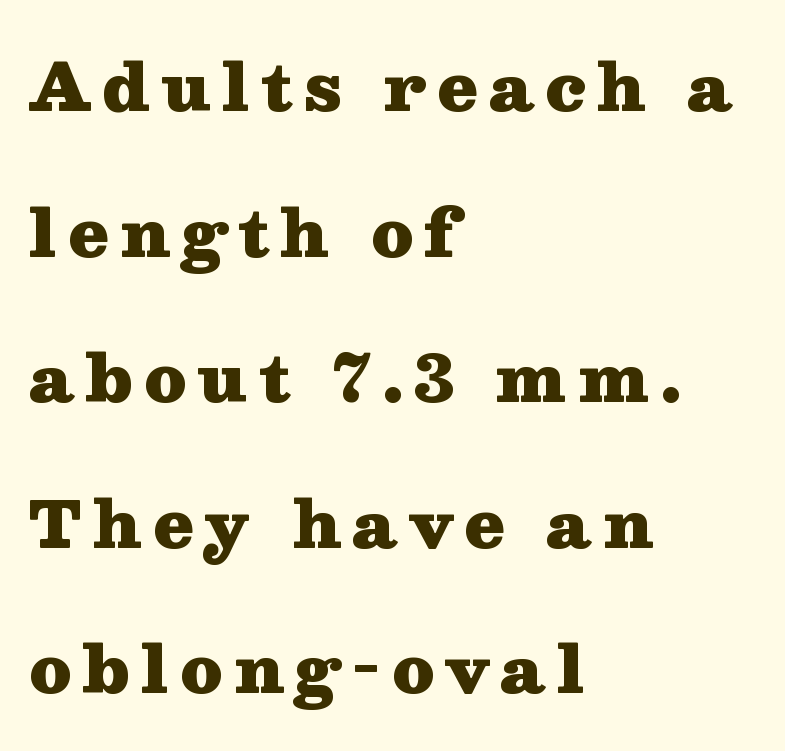
{"serif": "yes", "italic": "no", "bold": "yes", "weight": "heavy", "width": "wide", "stroke_contrast": "medium", "x_height": "medium", "monospaced": "no", "underline": "no", "align": "left", "line_spacing": "loose", "line_spacing_ratio": 2.24, "glyph_px": 65}
